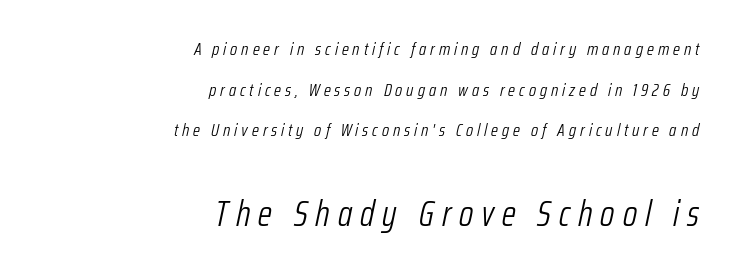
{"italic": "yes", "lean": "right", "slant_degrees": 12, "bold": "no", "weight": "light", "width": "condensed", "stroke_contrast": "low", "x_height": "medium", "monospaced": "no", "underline": "no", "align": "right", "line_spacing": "loose", "line_spacing_ratio": 2.26, "letter_spacing": "wide", "letter_spacing_em": 0.22, "larger_block": "second", "size_ratio": 2.0, "glyph_px": 36}
